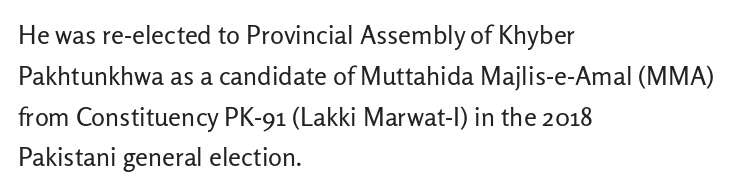
The image shows 26 px text type, upright; set left-aligned, normal line spacing (1.57x), normal letter spacing, not underlined.
